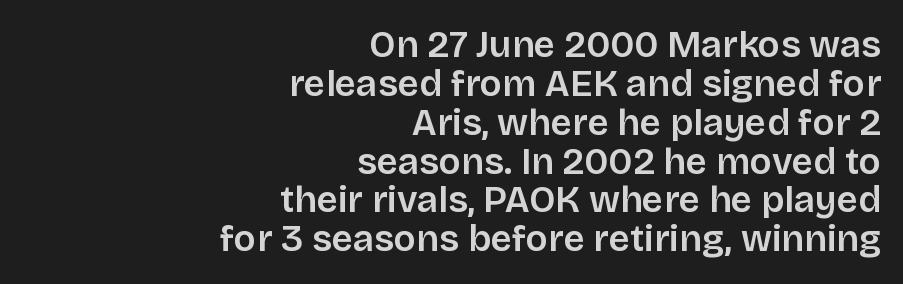
Q: Is the text italic (slanted)? A: No, it is upright.
Q: Is the typeface a serif or a sans-serif typeface? A: Sans-serif.
Q: Is the text underlined? A: No.
Q: How is the paragraph aligned? A: Right-aligned.
Q: Is the spacing between letters normal or unusually wide? A: Normal.
Q: Is the spacing between lines tight, normal or loose? A: Tight.
Q: Width (condensed, normal, or wide)? A: Normal.
Q: Stroke contrast? A: Low.
Q: x-height? A: Large.
Q: Monospaced? A: No.
